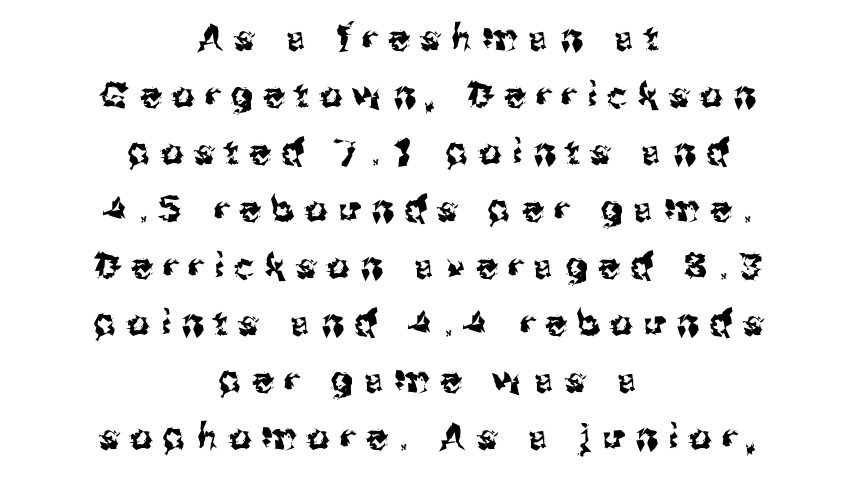
The image shows 35 px sans-serif type, upright; set centered, normal line spacing (1.63x), unusually wide letter spacing (+0.32 em), not underlined; medium stroke contrast and a medium x-height.
